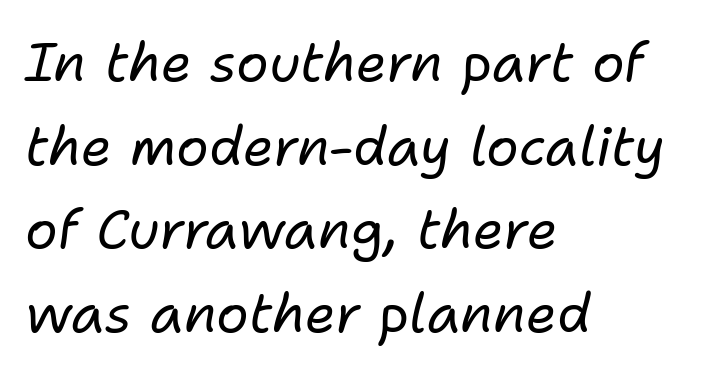
The image shows 54 px regular-weight type, italic (leaning right); set left-aligned, normal line spacing (1.55x), normal letter spacing, not underlined; low stroke contrast and a medium x-height.
